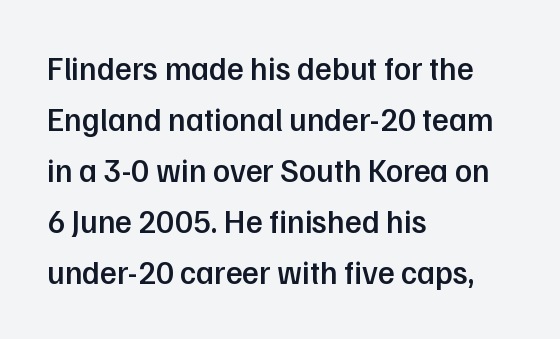
{"serif": "no", "italic": "no", "bold": "semi", "weight": "semibold", "width": "normal", "stroke_contrast": "low", "x_height": "medium", "monospaced": "no", "underline": "no", "align": "left", "line_spacing": "normal", "line_spacing_ratio": 1.59, "letter_spacing": "normal", "letter_spacing_em": 0.0, "glyph_px": 32}
